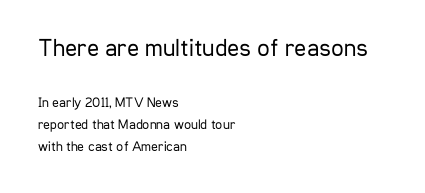
Q: Is the text bold? A: No.
Q: Is the text italic (slanted)? A: No, it is upright.
Q: Is the text underlined? A: No.
Q: How is the paragraph aligned? A: Left-aligned.
Q: Is the spacing between letters normal or unusually wide? A: Normal.
Q: Is the spacing between lines tight, normal or loose? A: Normal.
Q: Which block of text is set in a larger size, the first (top) or the second (bottom)? A: The first (top) one.
